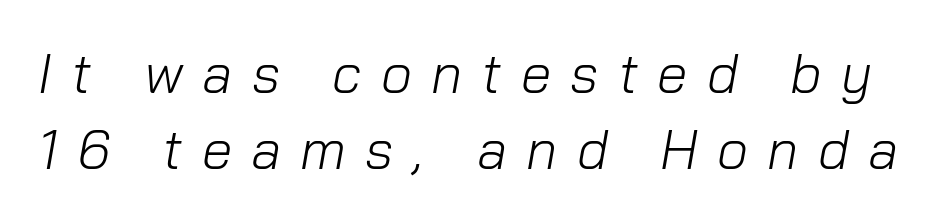
{"italic": "yes", "lean": "right", "slant_degrees": 10, "bold": "no", "weight": "light", "width": "normal", "stroke_contrast": "low", "x_height": "medium", "monospaced": "no", "underline": "no", "line_spacing": "normal", "line_spacing_ratio": 1.39, "letter_spacing": "wide", "letter_spacing_em": 0.35, "glyph_px": 55}
